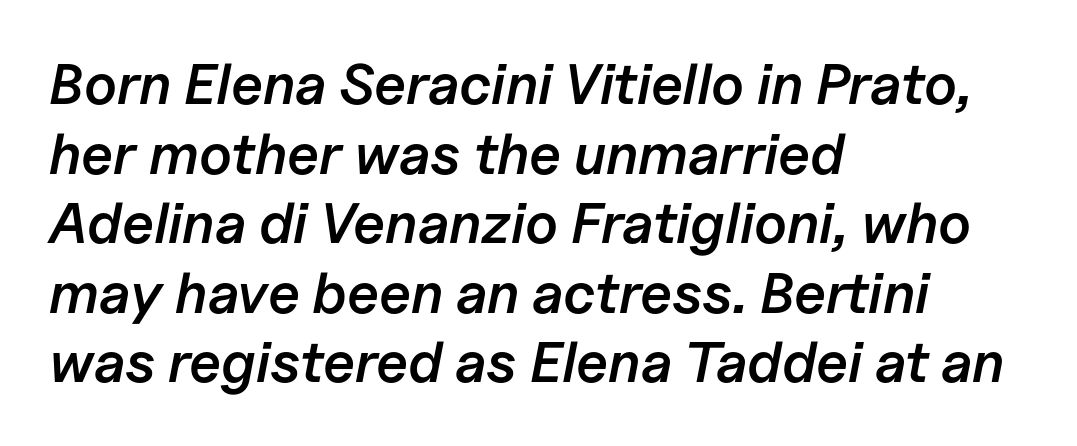
Think of a printed novel: that variable character pitch is what you see here. Bold? Not quite — semibold, heavier than regular but stopping short. The lines are quadded left. Letters rest on an invisible, unmarked baseline.
